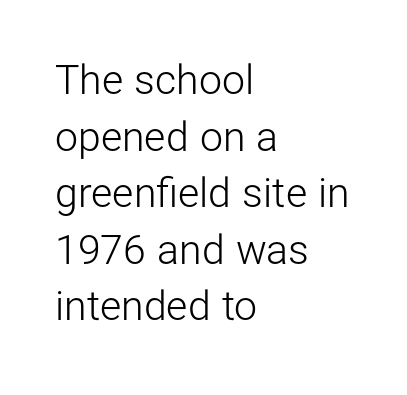
The image shows 41 px light sans-serif type, upright; set left-aligned, normal line spacing (1.38x), normal letter spacing, not underlined; low stroke contrast and a medium x-height.
